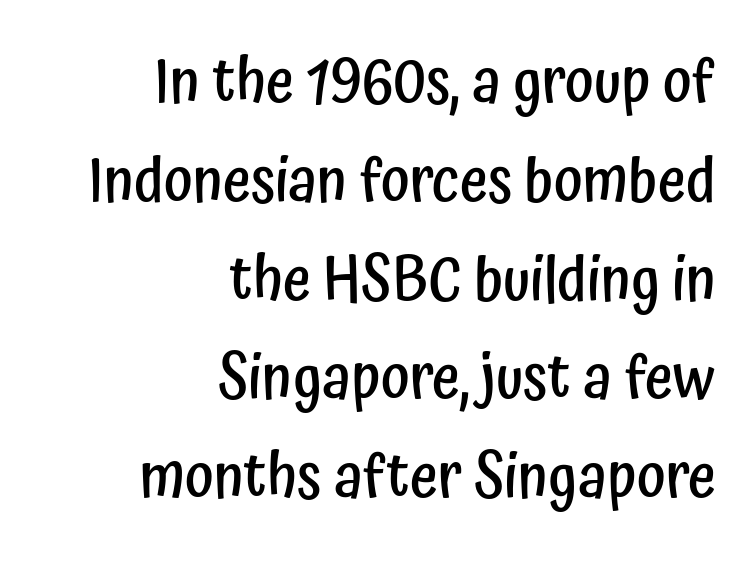
The image shows 61 px semibold, condensed sans-serif type, upright; set right-aligned, normal line spacing (1.62x), normal letter spacing, not underlined; low stroke contrast and a medium x-height.
